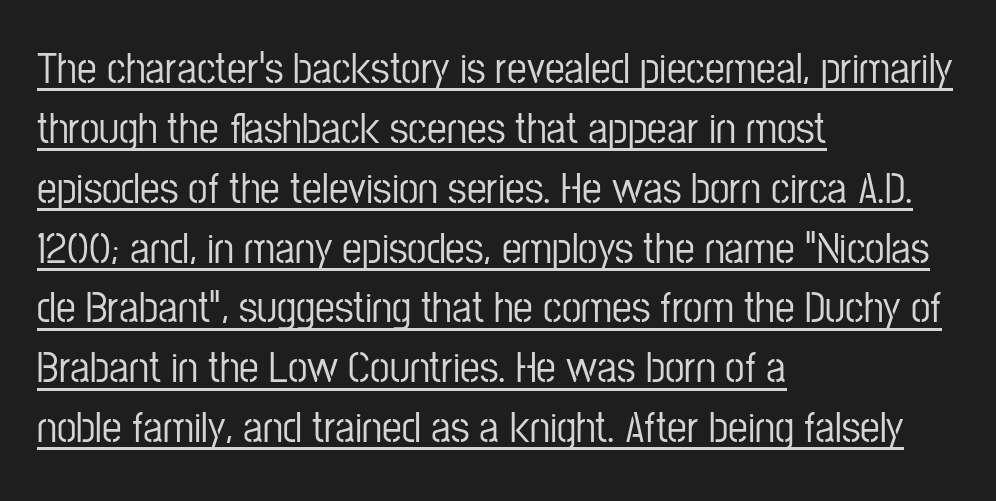
Q: Is the text italic (slanted)? A: No, it is upright.
Q: Is the typeface a serif or a sans-serif typeface? A: Sans-serif.
Q: Is the text underlined? A: Yes.
Q: How is the paragraph aligned? A: Left-aligned.
Q: Is the spacing between letters normal or unusually wide? A: Normal.
Q: Is the spacing between lines tight, normal or loose? A: Normal.
Q: Width (condensed, normal, or wide)? A: Condensed.
Q: Stroke contrast? A: Low.
Q: x-height? A: Medium.
Q: Monospaced? A: No.
